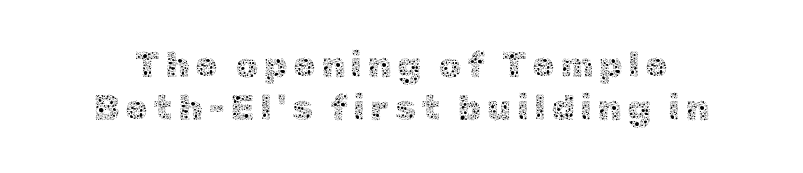
{"italic": "no", "bold": "no", "weight": "thin", "width": "normal", "x_height": "medium", "monospaced": "no", "underline": "no", "line_spacing_ratio": 1.2, "glyph_px": 36}
